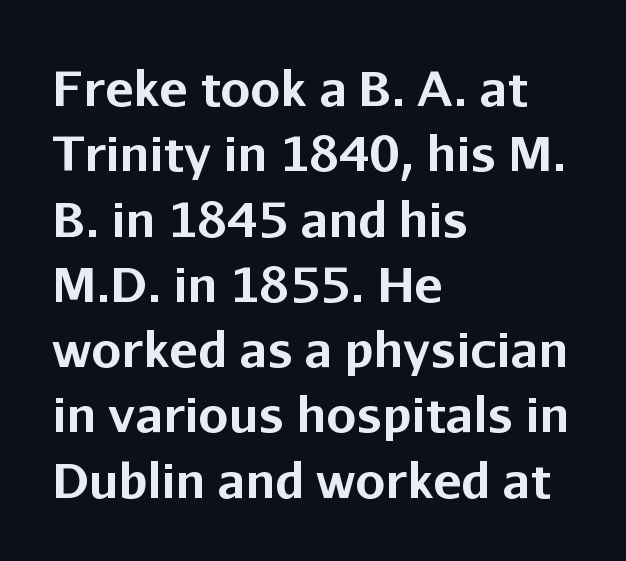
The image shows 48 px bold sans-serif type, upright; set left-aligned, normal line spacing (1.36x), normal letter spacing, not underlined; low stroke contrast and a medium x-height.
